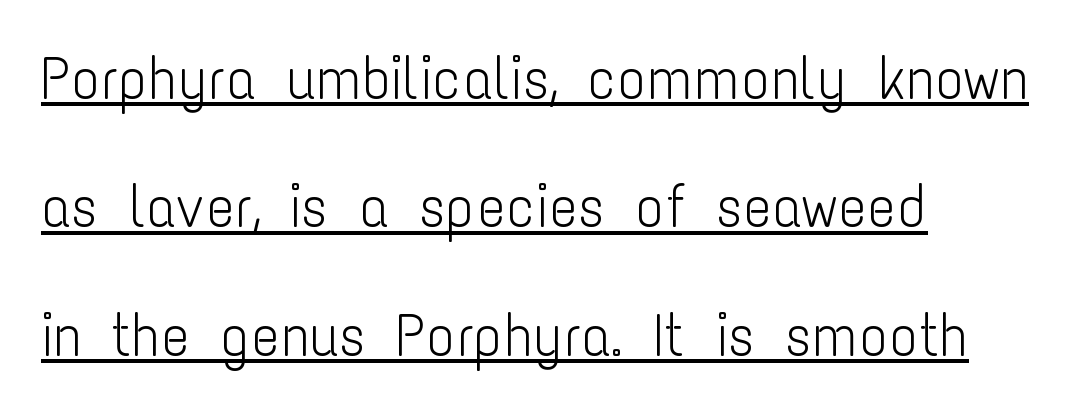
The image shows 60 px light, condensed sans-serif type, upright; set left-aligned, loose line spacing (2.14x), normal letter spacing, underlined; low stroke contrast and a medium x-height.
